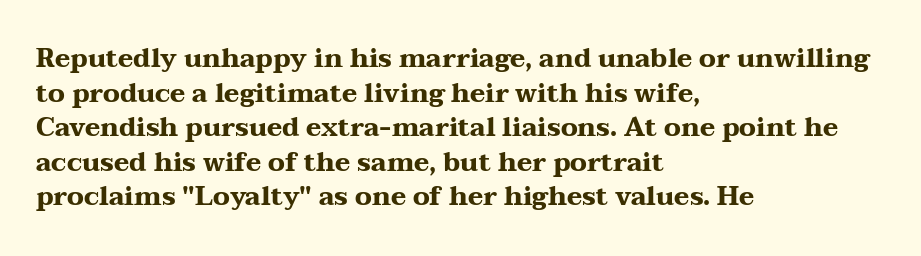
Do the letters lean? They stand straight. Standard letterfit; no display-style spreading of the glyphs. The strip under each line holds only bare page. The rendering anchors every line to the left-hand side. The glyphs have the mass of a bold cut. Quick note: interline space is typical.
